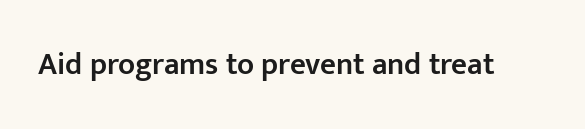
Q: Is the text bold? A: Semi-bold.
Q: Is the text italic (slanted)? A: No, it is upright.
Q: Is the typeface a serif or a sans-serif typeface? A: Sans-serif.
Q: Is the text underlined? A: No.
Q: Is the spacing between letters normal or unusually wide? A: Normal.
Q: Width (condensed, normal, or wide)? A: Normal.
Q: Stroke contrast? A: Low.
Q: x-height? A: Medium.
Q: Monospaced? A: No.
